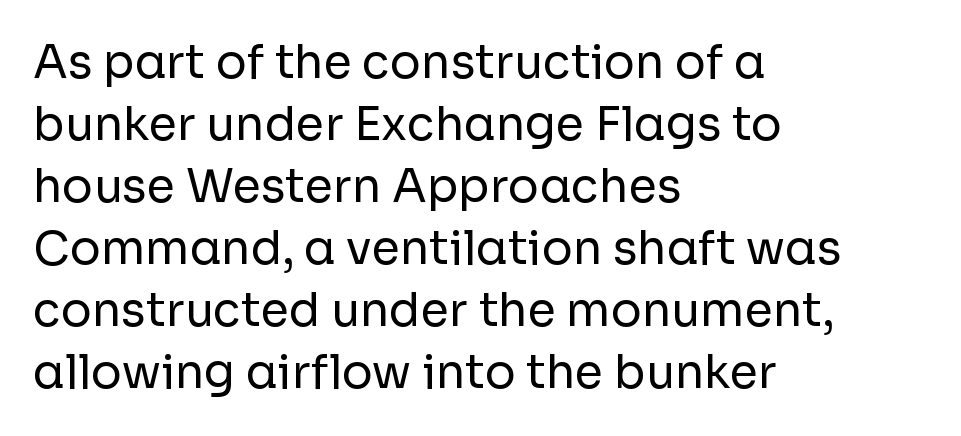
The image shows 46 px regular-weight sans-serif type, upright; set left-aligned, normal line spacing (1.35x), normal letter spacing, not underlined; low stroke contrast and a medium x-height.
